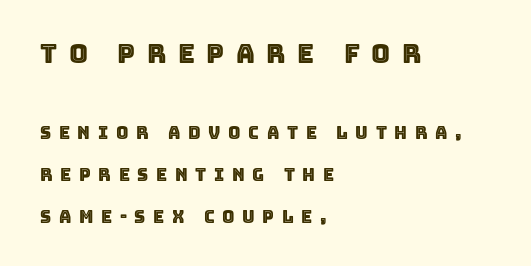
The lines are spread far apart with generous leading. Anything drawn beneath the words? Only blank space. Where is the straight margin? On the left. Type size steps down from the first block to the second. The axis of the letterforms is exactly vertical.
